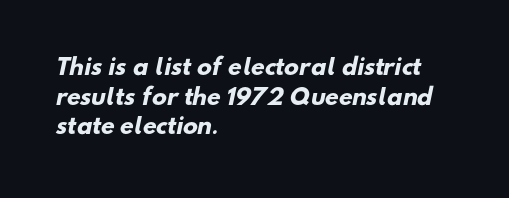
{"bold": "yes", "underline": "no", "align": "left", "line_spacing": "normal", "line_spacing_ratio": 1.35, "letter_spacing": "normal", "letter_spacing_em": 0.0, "glyph_px": 22}
